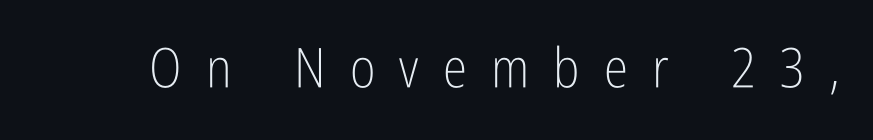
These glyphs show unthickened strokes, regular width or finer. The letters stand upright; this is a roman face. Characters follow at a spacing far wider than the type designer built in. The rendering shows plain stroke endings on the letterforms — a sans-serif design.
